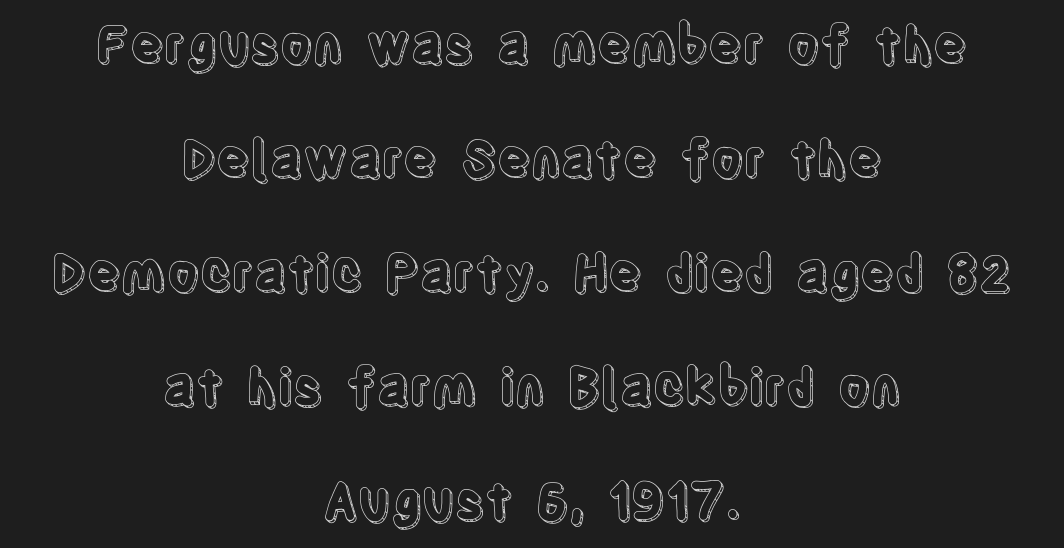
The image shows 50 px condensed type, upright; set centered, loose line spacing (2.28x), normal letter spacing, not underlined; a large x-height.
